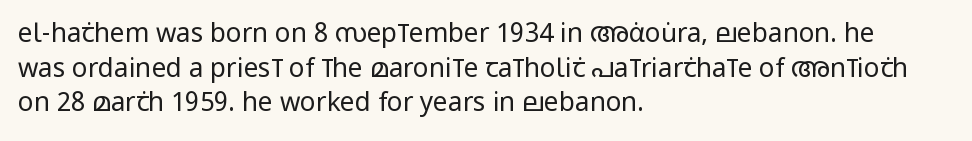
No chunkiness to these letters — they're not bold. A classic flush-left, rag-right setting is used for this passage. One glance says typical: line gaps are just what's usual. The letters sit at their default tracking, neither squeezed nor spread.
